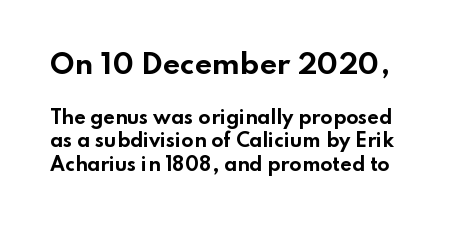
Inter-character spacing is left at the font's built-in metrics. A clean baseline with only descenders dipping below it. You can tell it's not italic because the verticals are truly vertical. Leading matches the norm, producing a regular column. Caption: upper text group enlarged, lower text group reduced. The glyphs have the mass of a bold cut.
